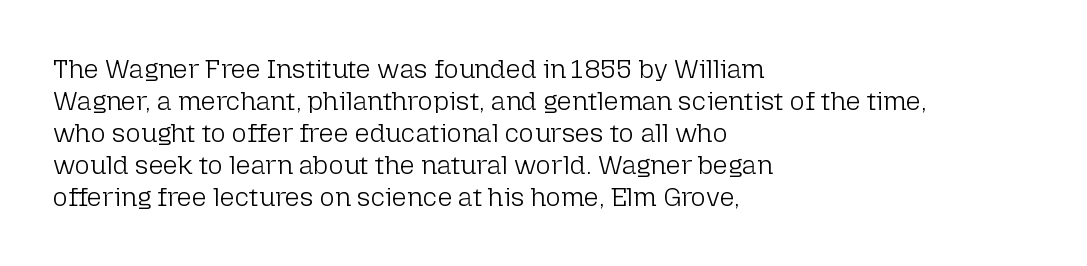
{"italic": "no", "bold": "no", "underline": "no", "align": "left", "line_spacing_ratio": 1.23, "letter_spacing": "normal", "letter_spacing_em": 0.0, "glyph_px": 26}
